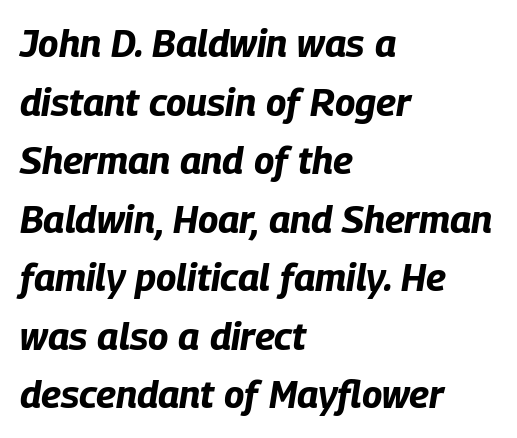
The image shows 38 px bold, condensed type, italic (leaning right); set left-aligned, normal line spacing (1.54x), normal letter spacing, not underlined; low stroke contrast and a large x-height.
